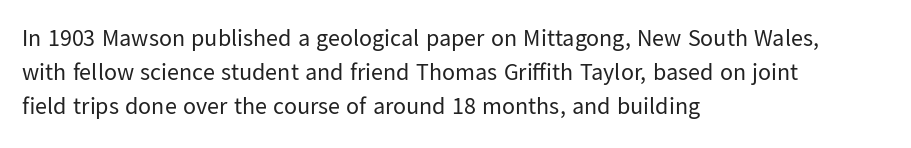
Decoration check: the copy has no underline. Teacher's note: observe the even left margin — that is flush-left alignment. Interline gaps are of average width in this sample. No chunkiness to these letters — they're not bold. These lines were composed using upright roman letters.
